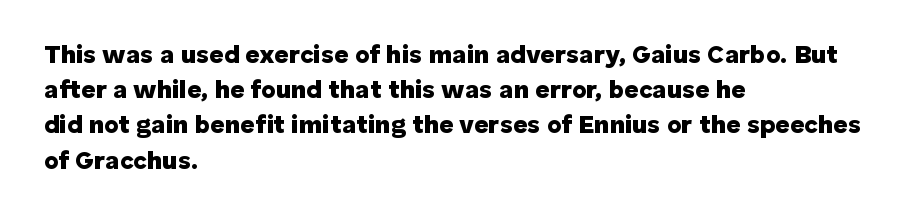
Q: Is the text bold? A: Yes.
Q: Is the text italic (slanted)? A: No, it is upright.
Q: Is the text underlined? A: No.
Q: How is the paragraph aligned? A: Left-aligned.
Q: Is the spacing between letters normal or unusually wide? A: Normal.
Q: Is the spacing between lines tight, normal or loose? A: Normal.
